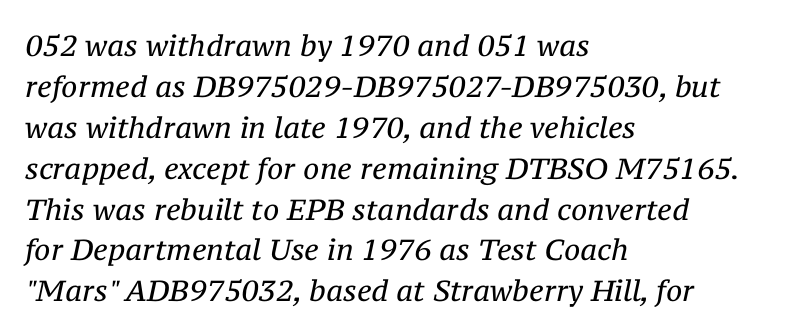
The image shows 29 px regular-weight serif type, italic (leaning right); set left-aligned, normal line spacing (1.41x), normal letter spacing, not underlined; medium stroke contrast and a medium x-height.
